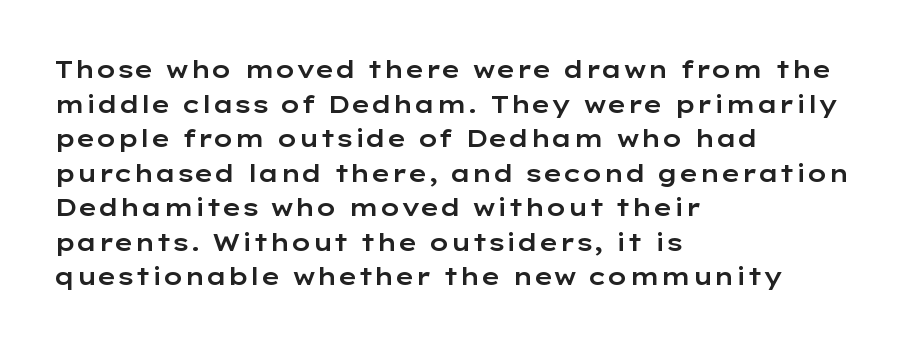
The compositor pushed each line to the left boundary. Compared with typical paragraphs, the rows here are spaced about the same. Here the glyphs are tracked normally, forming tight word shapes. Check the space under the baseline: it is left empty. You can tell it's not italic because the verticals are truly vertical.
